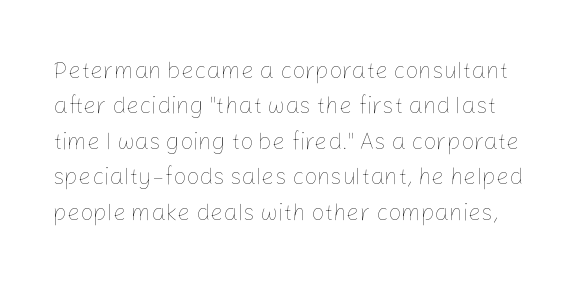
Descenders hang freely into open space. Between one letter and the next there's only the usual sliver of space. This is not heavy type; no bold has been used. Each new line begins a customary step beneath the previous one.
